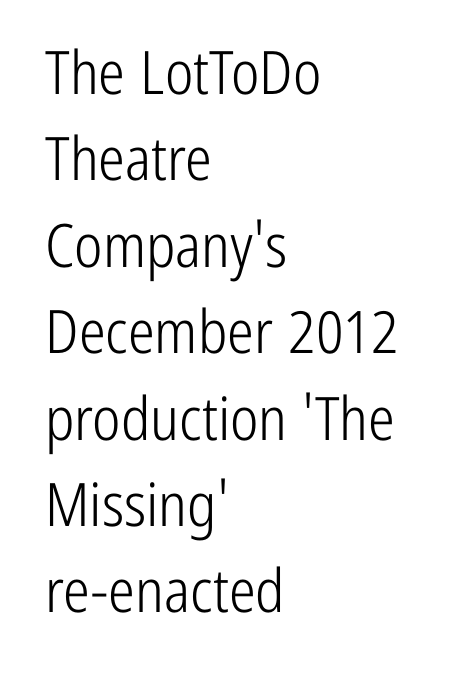
Q: Is the text bold? A: No.
Q: Is the text italic (slanted)? A: No, it is upright.
Q: Is the typeface a serif or a sans-serif typeface? A: Sans-serif.
Q: Is the text underlined? A: No.
Q: How is the paragraph aligned? A: Left-aligned.
Q: Is the spacing between letters normal or unusually wide? A: Normal.
Q: Is the spacing between lines tight, normal or loose? A: Normal.
Q: Width (condensed, normal, or wide)? A: Condensed.
Q: Stroke contrast? A: Low.
Q: x-height? A: Medium.
Q: Monospaced? A: No.
